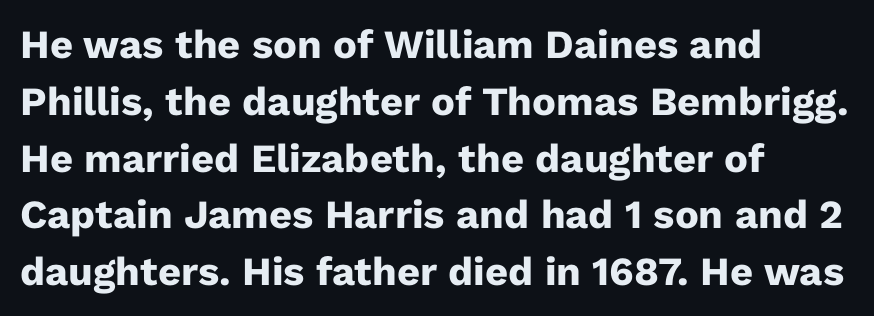
{"serif": "no", "italic": "no", "bold": "yes", "weight": "heavy", "width": "normal", "stroke_contrast": "low", "x_height": "medium", "monospaced": "no", "underline": "no", "align": "left", "line_spacing": "normal", "line_spacing_ratio": 1.42, "letter_spacing": "normal", "letter_spacing_em": 0.0, "glyph_px": 40}
